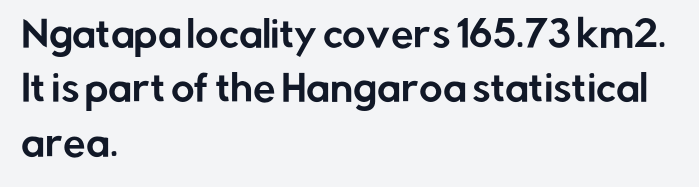
Q: Is the text italic (slanted)? A: No, it is upright.
Q: Is the typeface a serif or a sans-serif typeface? A: Sans-serif.
Q: Is the text underlined? A: No.
Q: How is the paragraph aligned? A: Left-aligned.
Q: Is the spacing between letters normal or unusually wide? A: Normal.
Q: Is the spacing between lines tight, normal or loose? A: Normal.
Q: Width (condensed, normal, or wide)? A: Normal.
Q: Stroke contrast? A: Low.
Q: x-height? A: Medium.
Q: Monospaced? A: No.
